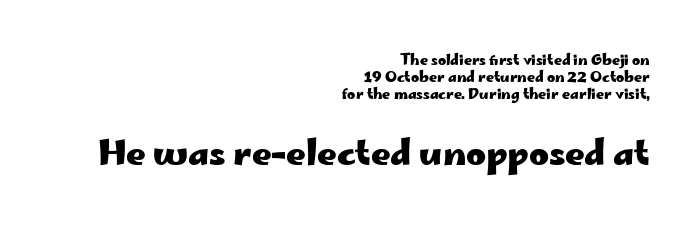
Q: Is the text bold? A: Yes.
Q: Is the text italic (slanted)? A: No, it is upright.
Q: Is the typeface a serif or a sans-serif typeface? A: Sans-serif.
Q: Is the text underlined? A: No.
Q: How is the paragraph aligned? A: Right-aligned.
Q: Is the spacing between letters normal or unusually wide? A: Normal.
Q: Which block of text is set in a larger size, the first (top) or the second (bottom)? A: The second (bottom) one.
Q: Width (condensed, normal, or wide)? A: Wide.
Q: Stroke contrast? A: Low.
Q: x-height? A: Small.
Q: Monospaced? A: No.
